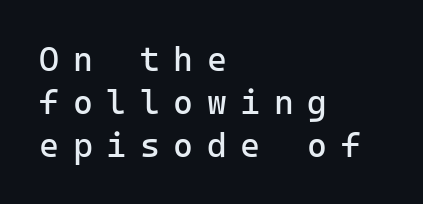
The image shows 34 px regular-weight sans-serif type, upright, monospaced; set left-aligned, normal line spacing (1.26x), unusually wide letter spacing (+0.4 em), not underlined; low stroke contrast and a medium x-height.
